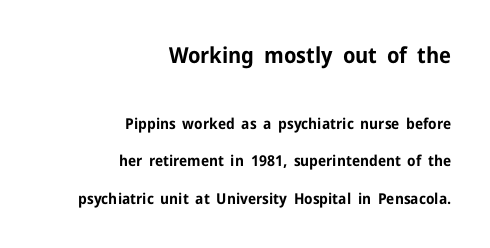
Q: Is the text bold? A: Yes.
Q: Is the text italic (slanted)? A: No, it is upright.
Q: Is the text underlined? A: No.
Q: How is the paragraph aligned? A: Right-aligned.
Q: Is the spacing between letters normal or unusually wide? A: Normal.
Q: Is the spacing between lines tight, normal or loose? A: Loose.
Q: Which block of text is set in a larger size, the first (top) or the second (bottom)? A: The first (top) one.
